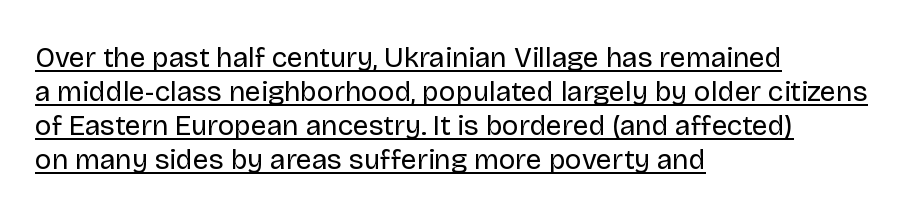
Q: Is the text bold? A: No.
Q: Is the text italic (slanted)? A: No, it is upright.
Q: Is the typeface a serif or a sans-serif typeface? A: Sans-serif.
Q: Is the text underlined? A: Yes.
Q: How is the paragraph aligned? A: Left-aligned.
Q: Is the spacing between letters normal or unusually wide? A: Normal.
Q: Width (condensed, normal, or wide)? A: Normal.
Q: Stroke contrast? A: Low.
Q: x-height? A: Large.
Q: Monospaced? A: No.
